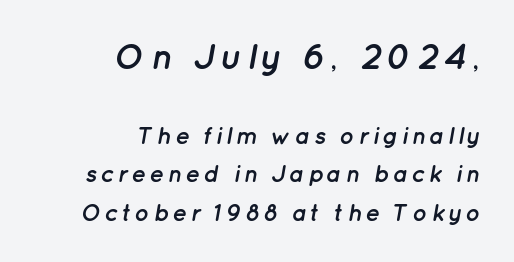
Weight: bold. Evenly set lines give the paragraph a standard silhouette. A bare baseline throughout the passage. The composition opens big and finishes small. The face used here is proportionally spaced, like ordinary book or web type. All the whitespace from short lines collects on the left.
